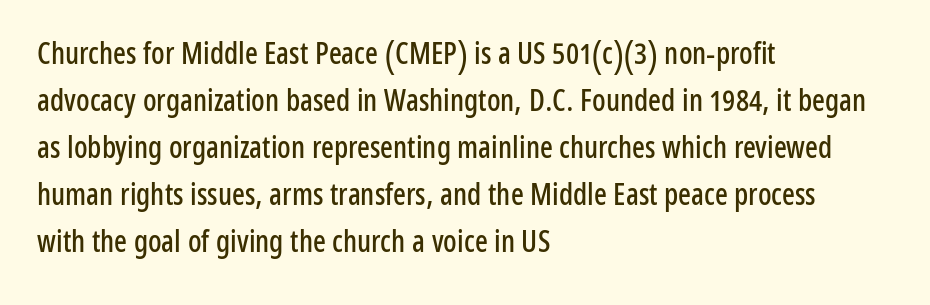
The image shows 30 px condensed sans-serif type, upright; set left-aligned, normal line spacing (1.57x), normal letter spacing, not underlined; low stroke contrast and a medium x-height.
